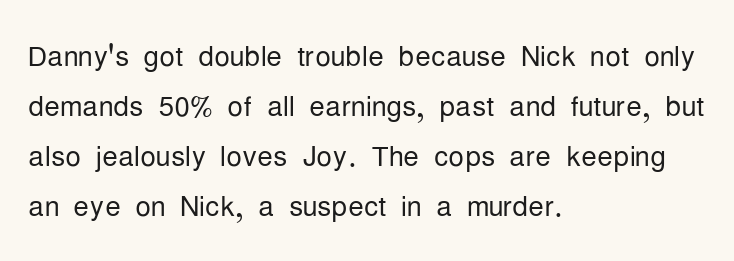
{"serif": "no", "italic": "no", "bold": "no", "weight": "light", "width": "condensed", "stroke_contrast": "low", "x_height": "medium", "monospaced": "no", "underline": "no", "align": "left", "line_spacing": "normal", "line_spacing_ratio": 1.28, "letter_spacing": "normal", "letter_spacing_em": 0.0, "glyph_px": 39}
